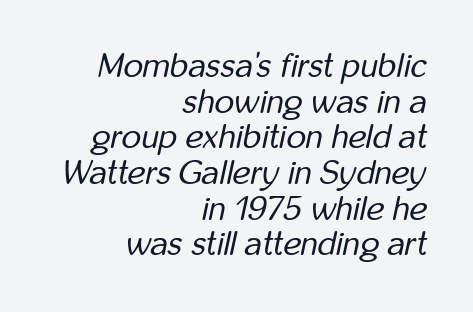
{"italic": "yes", "lean": "right", "slant_degrees": 12, "bold": "no", "weight": "regular", "width": "condensed", "stroke_contrast": "low", "x_height": "medium", "monospaced": "no", "underline": "no", "align": "right", "line_spacing": "tight", "line_spacing_ratio": 1.05, "letter_spacing": "normal", "letter_spacing_em": 0.0, "glyph_px": 34}
